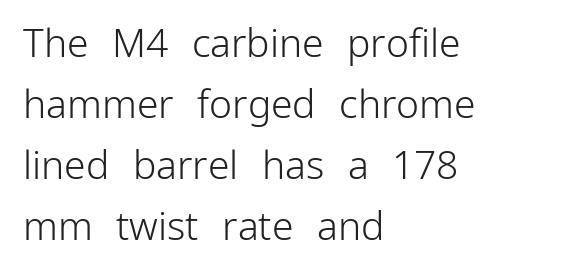
Font category for this specimen: sans-serif. Any mark beneath the type? The region is blank. Compared with a typical body face, this is equally light or lighter still. Each letter keeps its own natural width here, so spacing adapts to shape.
